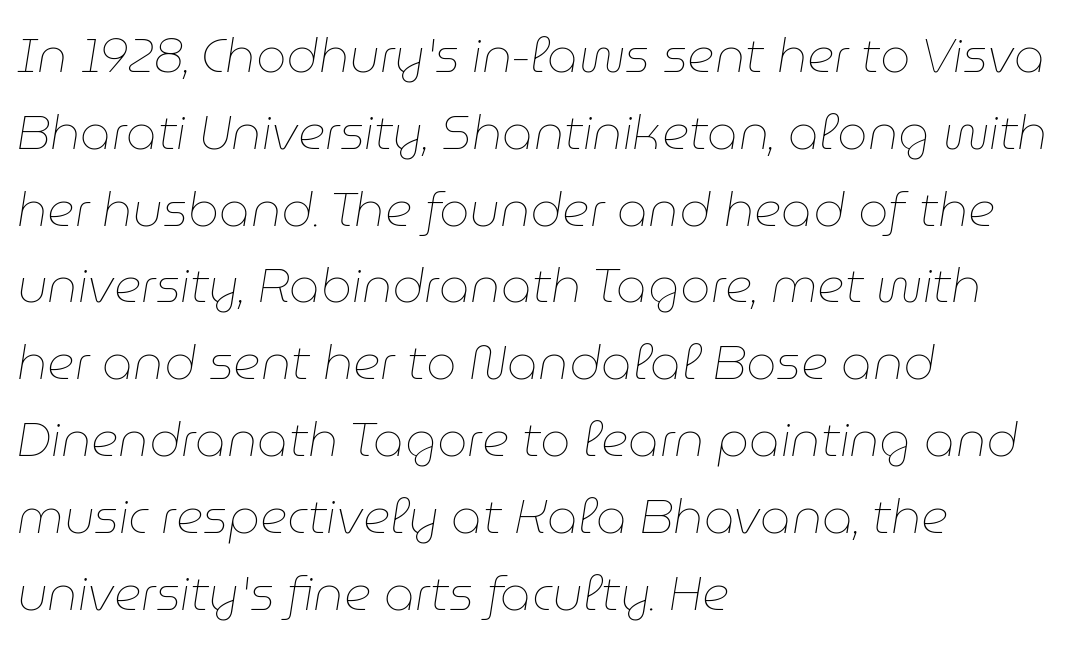
The passage shown is typed in a proportional face where columns would drift. This reads as an unemphasized weight, regular at the heaviest. Is the letter spacing exaggerated? No — it looks like the ordinary default. Visually the block forms a straight wall on the left and a jagged coastline on the right. Regular leading.
